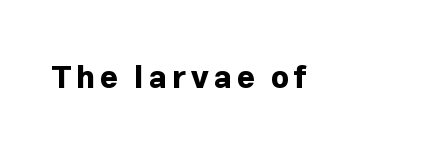
The image shows 31 px bold sans-serif type, upright; set not underlined; low stroke contrast and a medium x-height.
